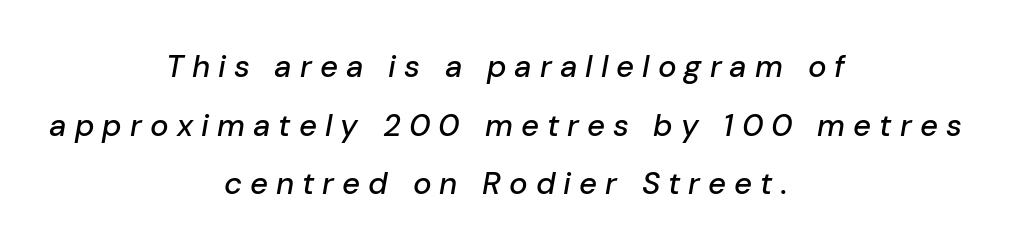
{"italic": "yes", "lean": "right", "slant_degrees": 10, "width": "normal", "stroke_contrast": "low", "x_height": "medium", "monospaced": "no", "underline": "no", "align": "center", "line_spacing_ratio": 1.89, "letter_spacing": "wide", "letter_spacing_em": 0.26, "glyph_px": 31}
